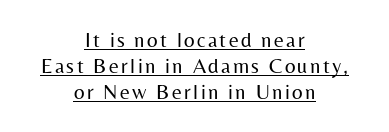
The image shows 21 px text type, upright; set centered, normal line spacing (1.25x), underlined.
